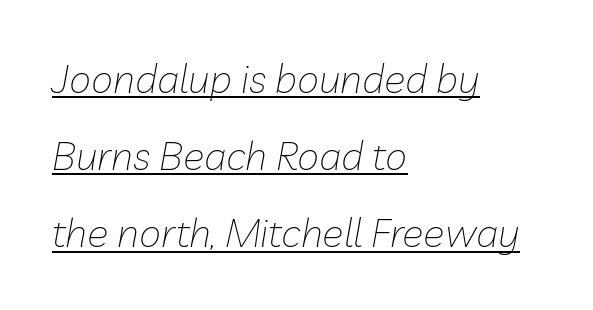
Q: Is the text bold? A: No.
Q: Is the text italic (slanted)? A: Yes, it leans right by about 10 degrees.
Q: Is the text underlined? A: Yes.
Q: How is the paragraph aligned? A: Left-aligned.
Q: Is the spacing between letters normal or unusually wide? A: Normal.
Q: Is the spacing between lines tight, normal or loose? A: Loose.
Q: Width (condensed, normal, or wide)? A: Normal.
Q: Stroke contrast? A: Low.
Q: x-height? A: Medium.
Q: Monospaced? A: No.
